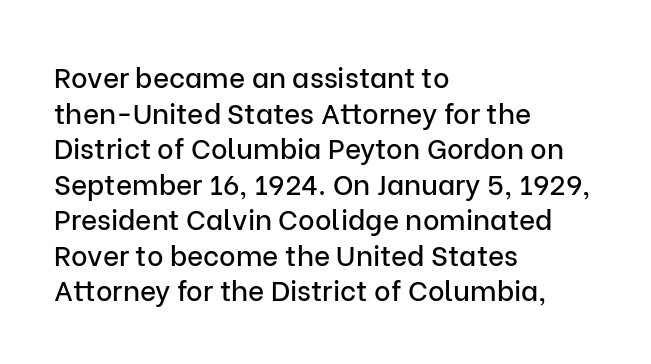
The image shows 28 px sans-serif type, upright; set left-aligned, normal line spacing (1.27x), normal letter spacing, not underlined; low stroke contrast and a medium x-height.
